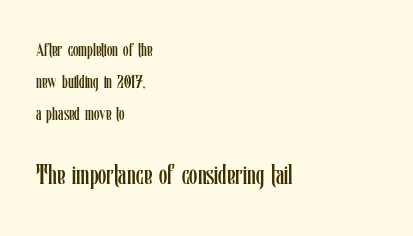
{"italic": "no", "bold": "no", "underline": "no", "align": "left", "line_spacing_ratio": 1.78, "letter_spacing": "normal", "letter_spacing_em": 0.0, "larger_block": "second", "size_ratio": 1.5, "glyph_px": 27}
